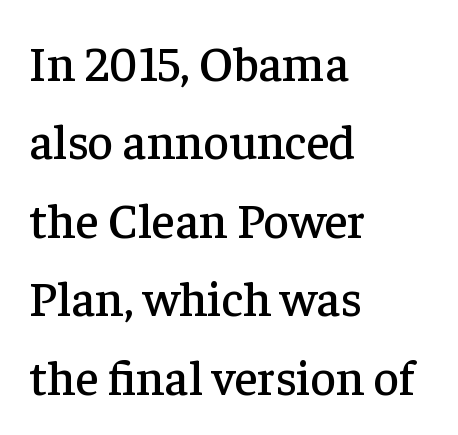
Q: Is the text italic (slanted)? A: No, it is upright.
Q: Is the typeface a serif or a sans-serif typeface? A: Serif.
Q: Is the text underlined? A: No.
Q: How is the paragraph aligned? A: Left-aligned.
Q: Is the spacing between letters normal or unusually wide? A: Normal.
Q: Is the spacing between lines tight, normal or loose? A: Normal.
Q: Width (condensed, normal, or wide)? A: Normal.
Q: Stroke contrast? A: Low.
Q: x-height? A: Medium.
Q: Monospaced? A: No.
